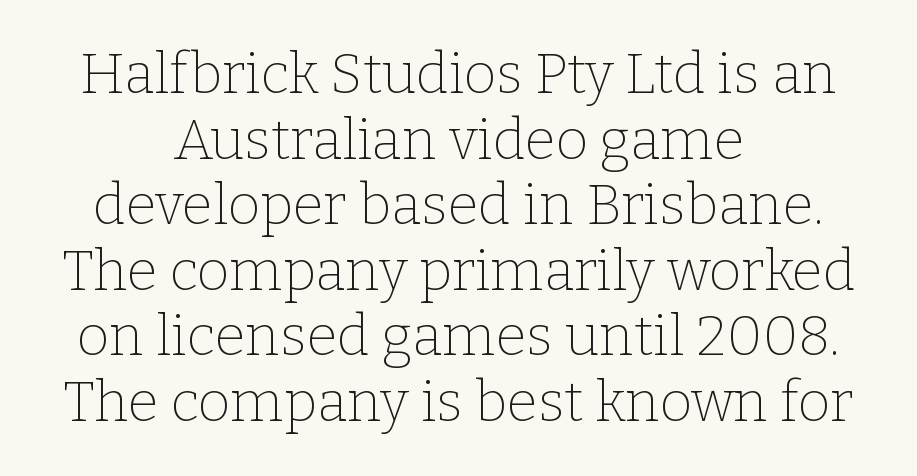
The image shows 56 px thin serif type, upright; set centered, line spacing 1.17x, normal letter spacing, not underlined; low stroke contrast and a medium x-height.
